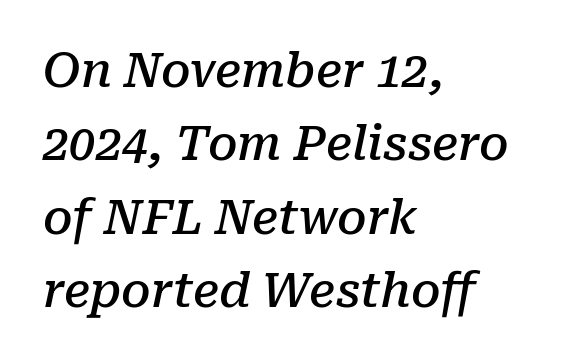
Q: Is the text bold? A: Semi-bold.
Q: Is the text italic (slanted)? A: Yes, it leans right by about 10 degrees.
Q: Is the typeface a serif or a sans-serif typeface? A: Serif.
Q: Is the text underlined? A: No.
Q: How is the paragraph aligned? A: Left-aligned.
Q: Is the spacing between letters normal or unusually wide? A: Normal.
Q: Is the spacing between lines tight, normal or loose? A: Normal.
Q: Width (condensed, normal, or wide)? A: Normal.
Q: Stroke contrast? A: Low.
Q: x-height? A: Medium.
Q: Monospaced? A: No.
